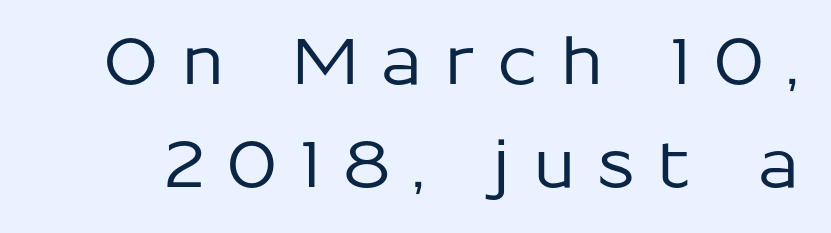
Are there feet on the stems? There aren't — it's a sans. Unmarked baselines from the first word to the last. You can tell it's not italic because the verticals are truly vertical. The rendering uses natural spacing where letterforms have individual widths.
